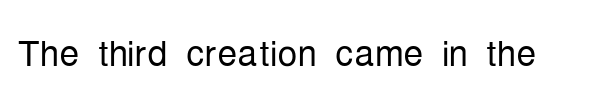
The font sits on the lighter half of the weight spectrum, regular included. Proportional: the letters do not fall into vertical columns. The axis of the letterforms is exactly vertical. Is this a sans? Yes — the strokes have no serifs. The type is set solid horizontally, with unmodified tracking. A bare baseline throughout the passage.
